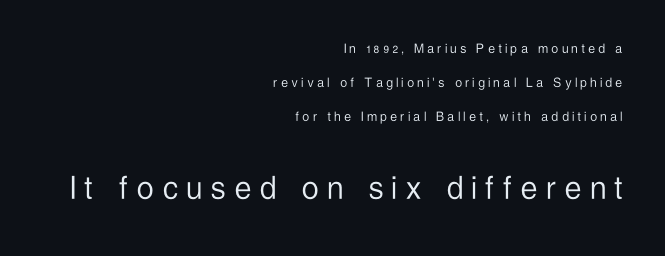
{"serif": "no", "italic": "no", "bold": "no", "weight": "light", "width": "condensed", "stroke_contrast": "low", "x_height": "medium", "monospaced": "no", "underline": "no", "align": "right", "line_spacing": "loose", "line_spacing_ratio": 2.27, "letter_spacing": "wide", "letter_spacing_em": 0.25, "larger_block": "second", "size_ratio": 2.47, "glyph_px": 37}
